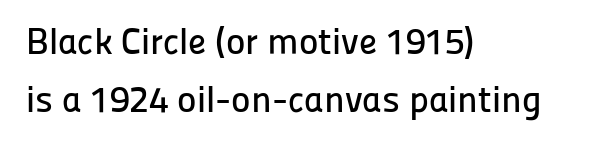
Students, observe: this is what conventionally led text looks like. Regarding serifs, this sample does without them. Each line starts at the same left margin while the right side varies. Just letters on the line, the space beneath them empty.
